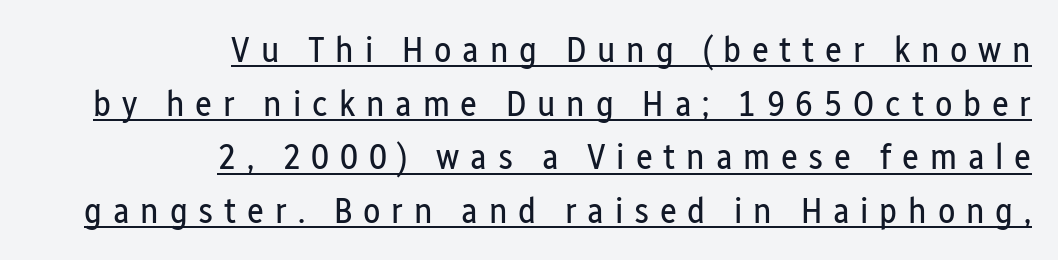
Q: Is the text bold? A: No.
Q: Is the text italic (slanted)? A: No, it is upright.
Q: Is the typeface a serif or a sans-serif typeface? A: Sans-serif.
Q: Is the text underlined? A: Yes.
Q: How is the paragraph aligned? A: Right-aligned.
Q: Is the spacing between letters normal or unusually wide? A: Unusually wide.
Q: Is the spacing between lines tight, normal or loose? A: Normal.
Q: Width (condensed, normal, or wide)? A: Condensed.
Q: Stroke contrast? A: Low.
Q: x-height? A: Medium.
Q: Monospaced? A: No.
